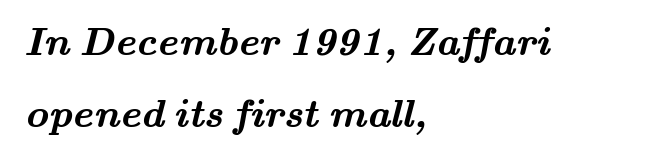
Is the type bold? Yes — the strokes are clearly thick and heavy. Underlining? Definitely not there. Inter-character spacing is left at the font's built-in metrics. Varying glyph widths throughout — classic text-font behaviour. The compositor pushed each line to the left boundary. Type style note: has serifs.
